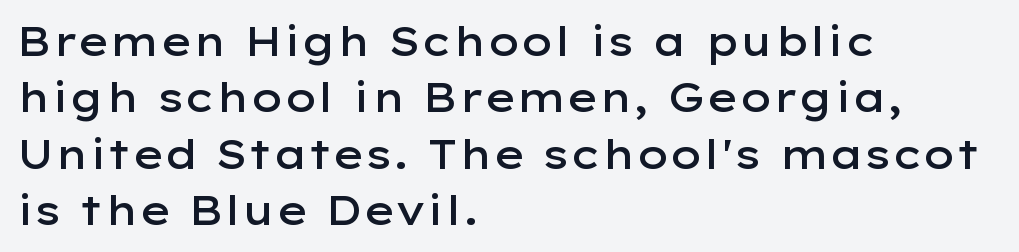
The image shows 40 px semibold, wide sans-serif type, upright; set left-aligned, normal line spacing (1.41x), normal letter spacing, not underlined; low stroke contrast and a medium x-height.
